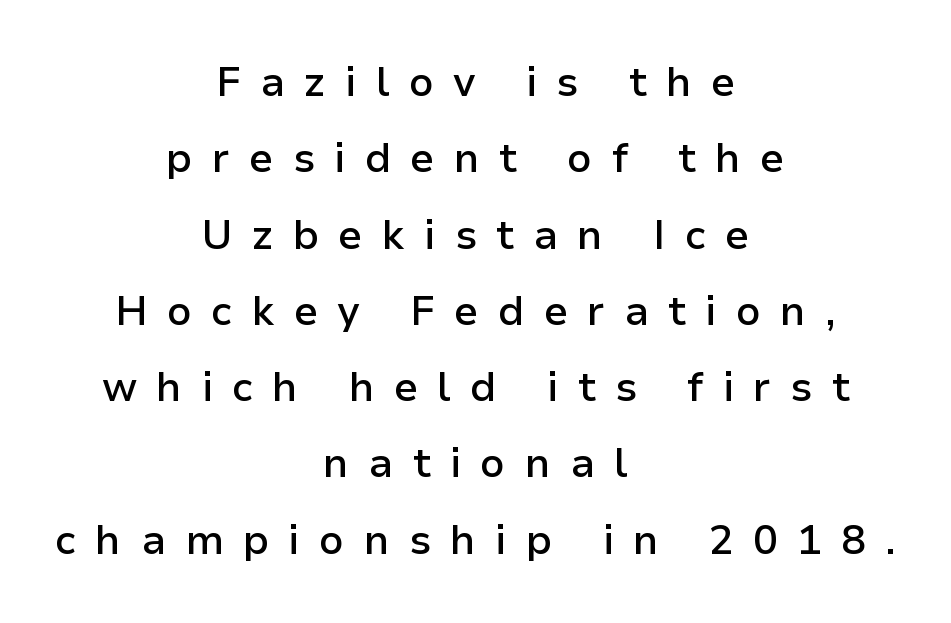
The image shows 41 px semibold sans-serif type, upright; set centered, line spacing 1.86x, unusually wide letter spacing (+0.47 em), not underlined; low stroke contrast and a medium x-height.
